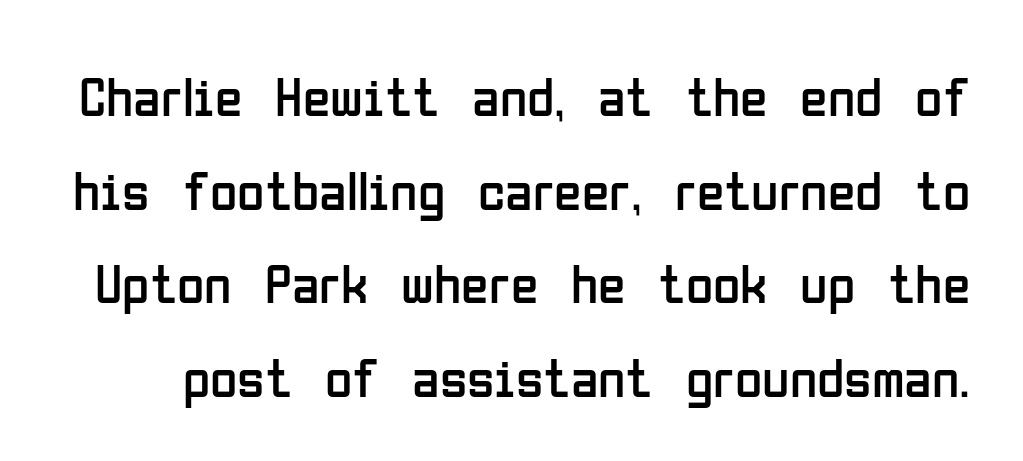
{"serif": "no", "italic": "no", "bold": "no", "weight": "regular", "width": "condensed", "stroke_contrast": "low", "x_height": "medium", "monospaced": "no", "underline": "no", "line_spacing": "normal", "line_spacing_ratio": 1.67, "letter_spacing": "normal", "letter_spacing_em": 0.0, "glyph_px": 56}
